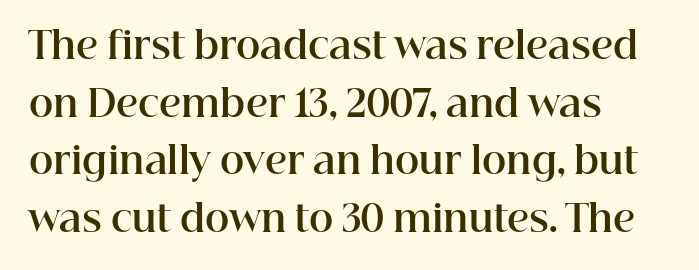
The image shows 37 px bold serif type, upright; set left-aligned, normal line spacing (1.56x), normal letter spacing, not underlined; high stroke contrast and a medium x-height.
